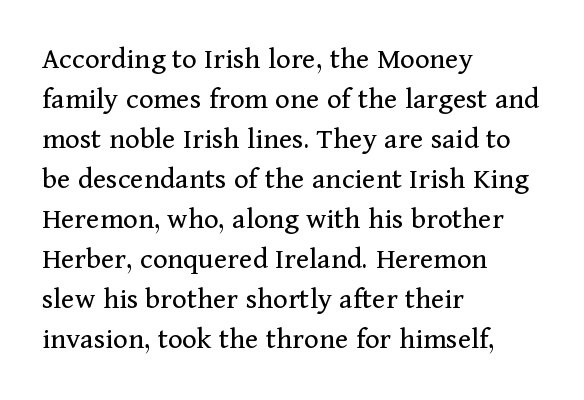
The image shows 31 px regular-weight serif type, upright; set left-aligned, normal line spacing (1.29x), normal letter spacing, not underlined; medium stroke contrast and a medium x-height.
